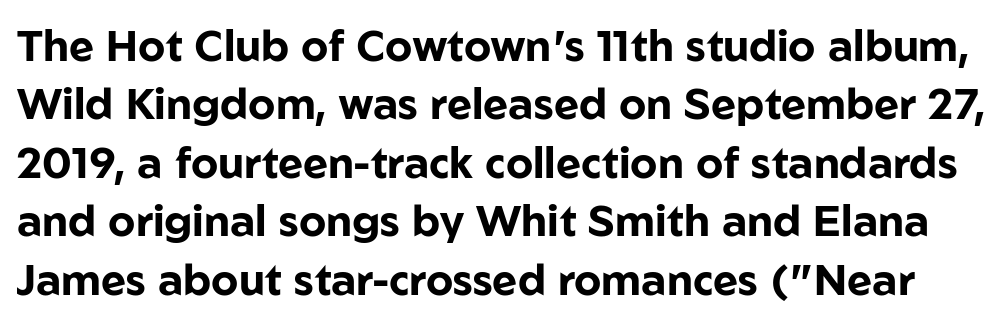
{"serif": "no", "italic": "no", "bold": "yes", "weight": "bold", "width": "normal", "stroke_contrast": "low", "x_height": "medium", "monospaced": "no", "underline": "no", "line_spacing": "normal", "line_spacing_ratio": 1.36, "letter_spacing": "normal", "letter_spacing_em": 0.0, "glyph_px": 43}
